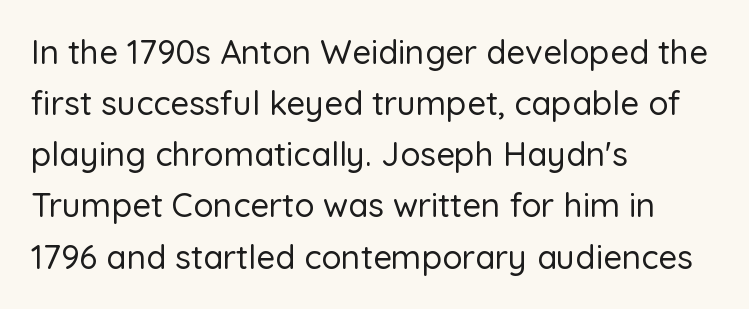
The lines in this sample share a left origin and differ only in where they stop. Compared with typical paragraphs, the rows here are spaced about the same. Compared with typical body copy, the letter spacing here is the same. Check under the words: just untouched page. What kind of face is this? One without serifs — a sans.
